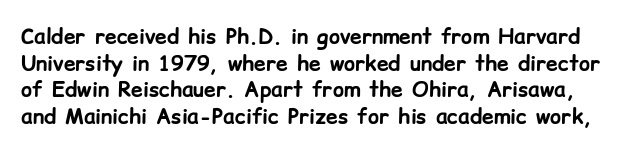
{"italic": "no", "bold": "yes", "underline": "no", "line_spacing": "normal", "line_spacing_ratio": 1.27, "letter_spacing": "normal", "letter_spacing_em": 0.0, "glyph_px": 21}
